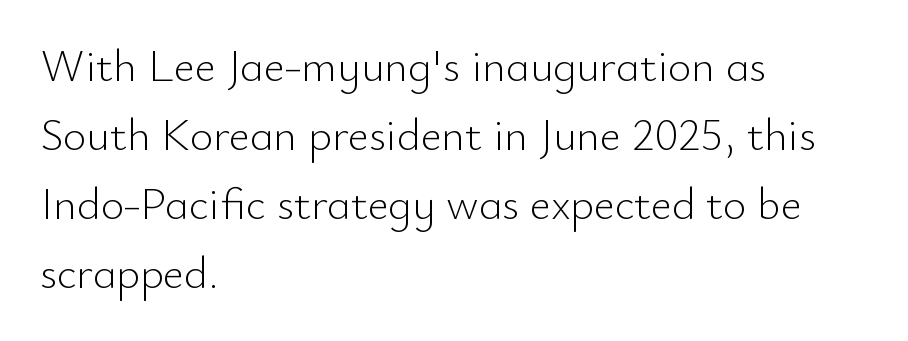
The image shows 45 px light sans-serif type, upright; set left-aligned, normal line spacing (1.53x), normal letter spacing, not underlined; low stroke contrast and a small x-height.
